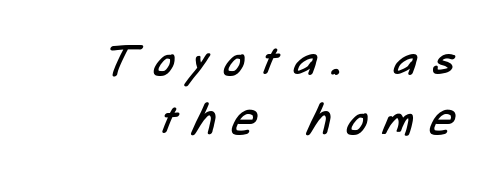
The rendering inserts visible extra space after every character. Horizontal bands of white between lines are of average thickness. The typeface has the unassuming heft of standard copy or less. Look at the bottom of the vertical strokes: they stop flat, with no serifs. No word sits above an underline. Looks like regular typesetting: each glyph gets only the width it needs.
